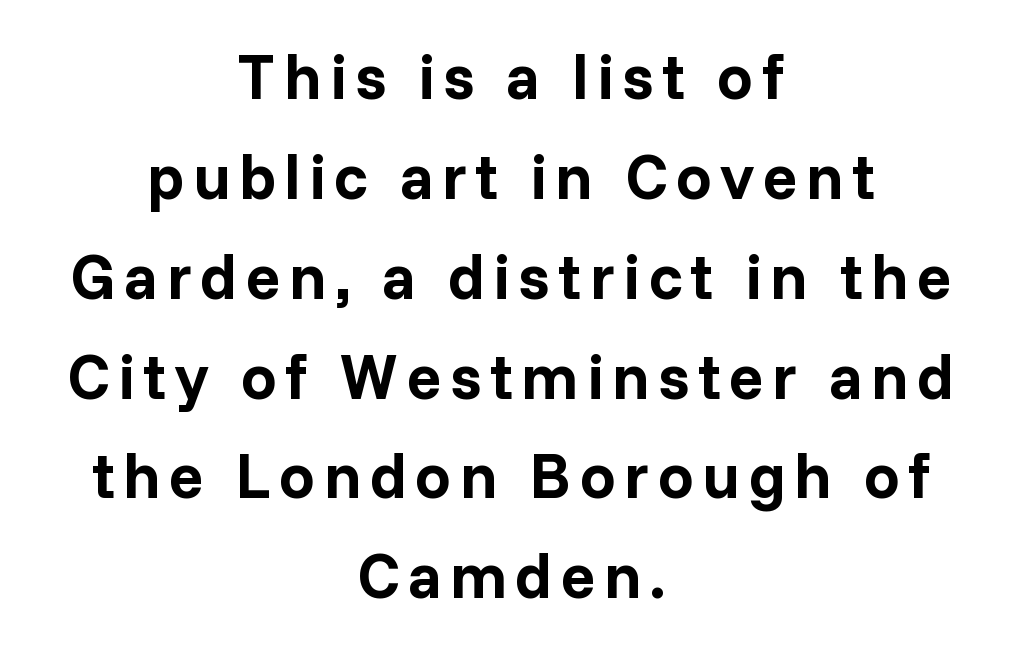
Its strokes are broad and dark, the hallmark of bold type. The gap between lines stays unmarked. This is the regular roman posture of the typeface. No feet cap the strokes, marking this as sans-serif type.
